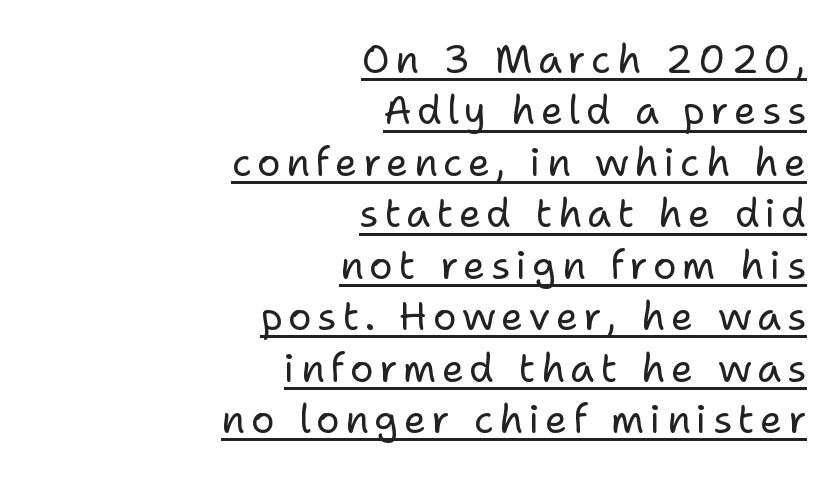
The image shows 39 px regular-weight sans-serif type, upright; set right-aligned, normal line spacing (1.32x), underlined; low stroke contrast and a medium x-height.
